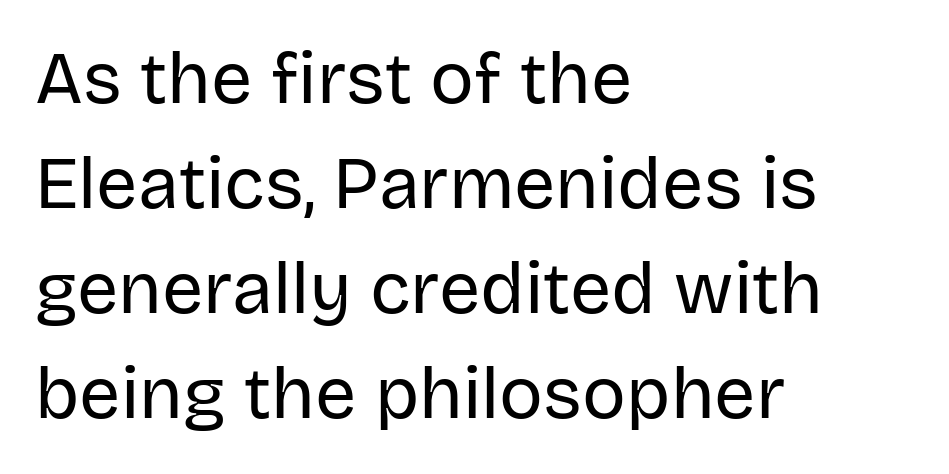
Q: Is the text bold? A: No.
Q: Is the text italic (slanted)? A: No, it is upright.
Q: Is the typeface a serif or a sans-serif typeface? A: Sans-serif.
Q: Is the text underlined? A: No.
Q: How is the paragraph aligned? A: Left-aligned.
Q: Is the spacing between letters normal or unusually wide? A: Normal.
Q: Is the spacing between lines tight, normal or loose? A: Normal.
Q: Width (condensed, normal, or wide)? A: Normal.
Q: Stroke contrast? A: Low.
Q: x-height? A: Large.
Q: Monospaced? A: No.
